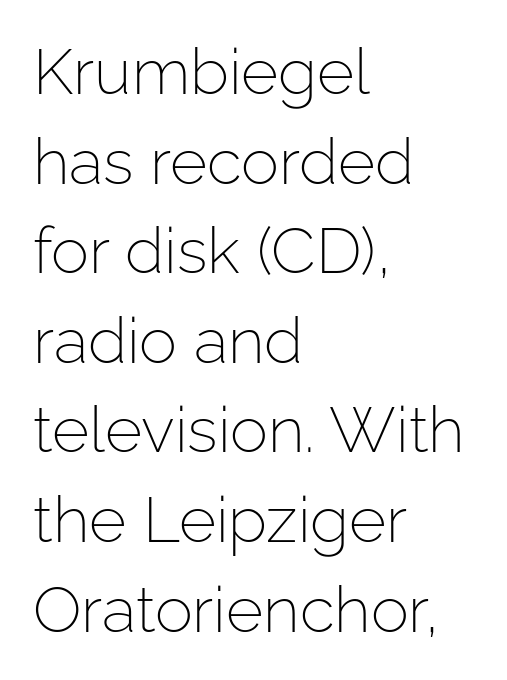
Anything drawn beneath the words? Only blank space. Grotesque or geometric, the face here clearly has no serifs. Honestly, the letter spacing is just normal — you wouldn't notice it. No letter is thick-stroked: the sample isn't bold. Think of a printed novel: that variable character pitch is what you see here.
